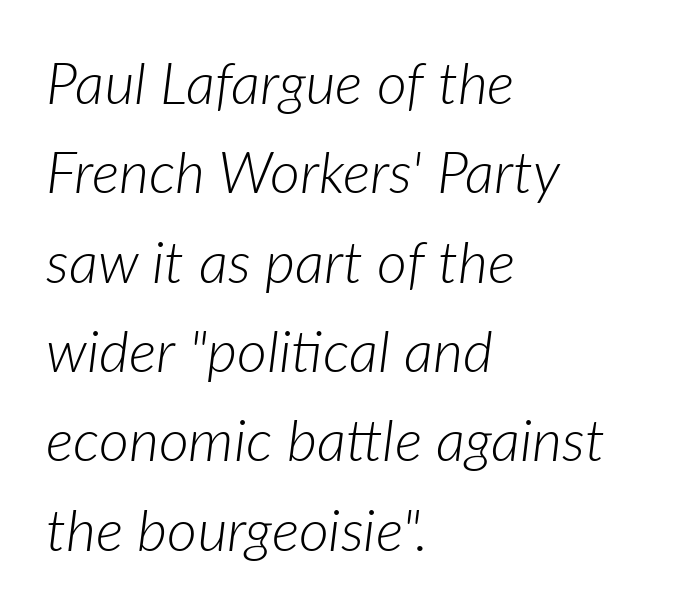
The rendering uses natural spacing where letterforms have individual widths. These lines are set flush left with a ragged right edge. A typesetter would call this zero additional tracking. Stem width sits at or under what a default text font uses. Compared with ordinary roman type, these characters are visibly tilted.
